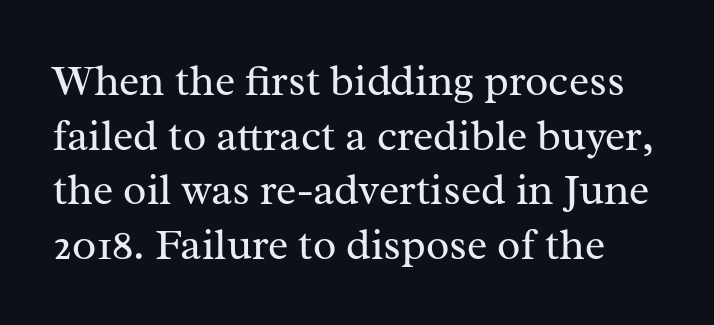
Q: Is the text bold? A: No.
Q: Is the text italic (slanted)? A: No, it is upright.
Q: Is the typeface a serif or a sans-serif typeface? A: Serif.
Q: Is the text underlined? A: No.
Q: Is the spacing between letters normal or unusually wide? A: Normal.
Q: Is the spacing between lines tight, normal or loose? A: Normal.
Q: Width (condensed, normal, or wide)? A: Normal.
Q: Stroke contrast? A: Medium.
Q: x-height? A: Medium.
Q: Monospaced? A: No.
